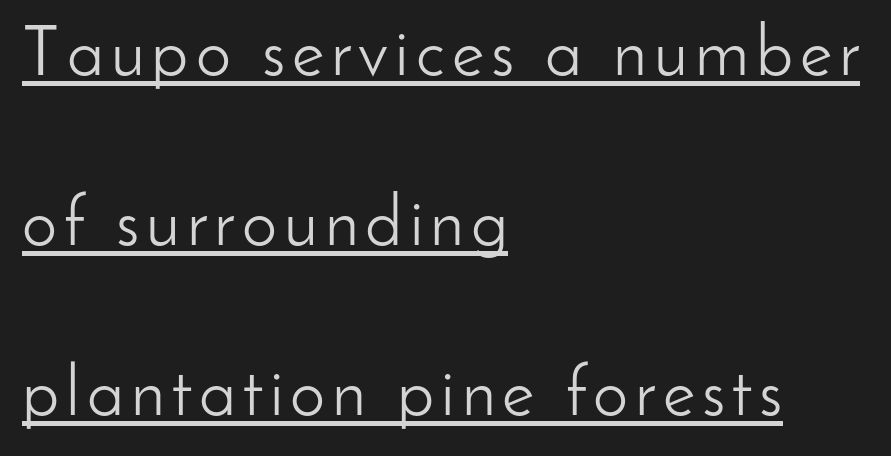
Q: Is the text bold? A: No.
Q: Is the text italic (slanted)? A: No, it is upright.
Q: Is the typeface a serif or a sans-serif typeface? A: Sans-serif.
Q: Is the text underlined? A: Yes.
Q: How is the paragraph aligned? A: Left-aligned.
Q: Is the spacing between lines tight, normal or loose? A: Loose.
Q: Width (condensed, normal, or wide)? A: Normal.
Q: Stroke contrast? A: Low.
Q: x-height? A: Small.
Q: Monospaced? A: No.
